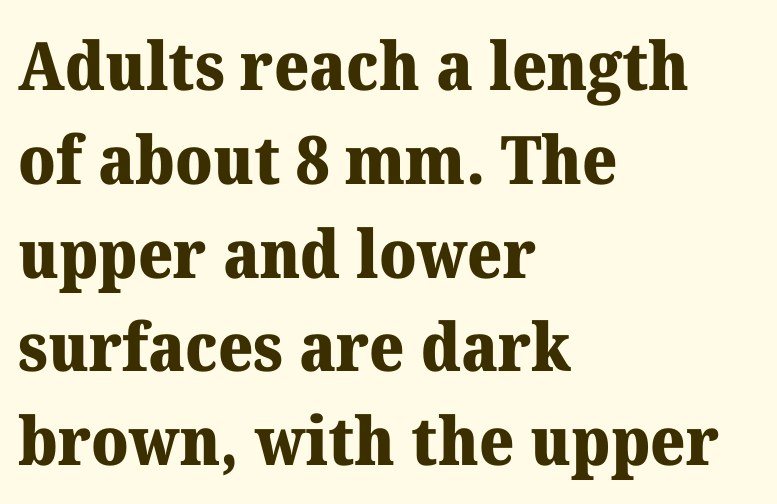
{"serif": "yes", "italic": "no", "bold": "yes", "weight": "heavy", "width": "normal", "stroke_contrast": "medium", "x_height": "medium", "monospaced": "no", "underline": "no", "align": "left", "line_spacing": "normal", "line_spacing_ratio": 1.4, "letter_spacing": "normal", "letter_spacing_em": 0.0, "glyph_px": 67}
